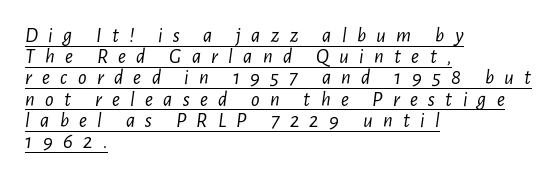
The image shows 21 px text type, italic (leaning right); set left-aligned, tight line spacing (1.01x), unusually wide letter spacing (+0.49 em), underlined.
